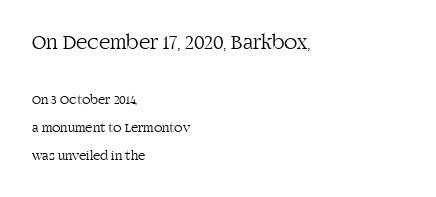
The font is comparable to plain body text, perhaps lighter. Compared with typical paragraphs, the rows here are farther apart. Where is the straight margin? On the left. Glyph-to-glyph distance matches everyday printed text.
